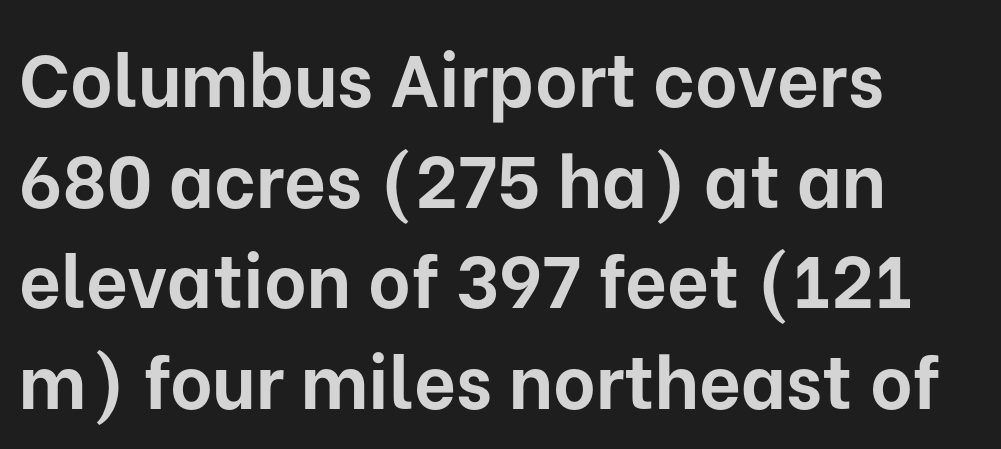
{"serif": "no", "italic": "no", "bold": "yes", "weight": "bold", "width": "normal", "stroke_contrast": "low", "x_height": "medium", "monospaced": "no", "underline": "no", "align": "left", "line_spacing": "normal", "line_spacing_ratio": 1.38, "letter_spacing": "normal", "letter_spacing_em": 0.0, "glyph_px": 73}
